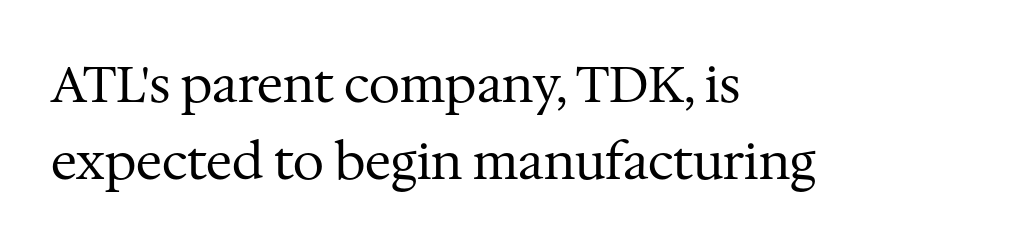
Q: Is the text bold? A: No.
Q: Is the text italic (slanted)? A: No, it is upright.
Q: Is the typeface a serif or a sans-serif typeface? A: Serif.
Q: Is the text underlined? A: No.
Q: How is the paragraph aligned? A: Left-aligned.
Q: Is the spacing between letters normal or unusually wide? A: Normal.
Q: Is the spacing between lines tight, normal or loose? A: Normal.
Q: Width (condensed, normal, or wide)? A: Normal.
Q: Stroke contrast? A: Medium.
Q: x-height? A: Medium.
Q: Monospaced? A: No.
